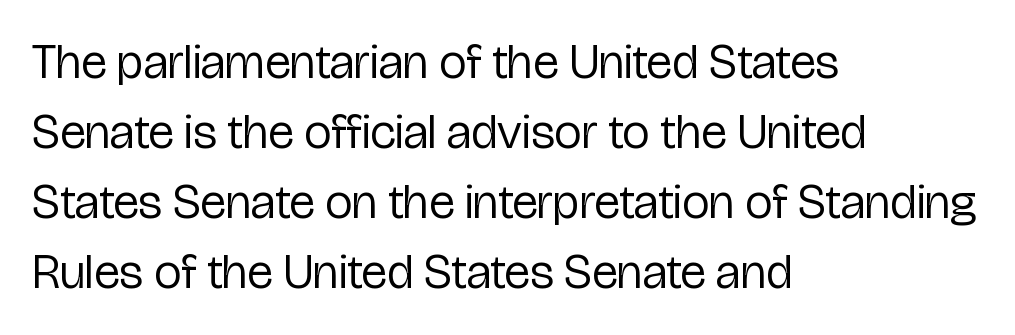
{"serif": "no", "italic": "no", "bold": "no", "weight": "regular", "width": "condensed", "stroke_contrast": "low", "x_height": "medium", "monospaced": "no", "underline": "no", "align": "left", "line_spacing": "normal", "line_spacing_ratio": 1.43, "letter_spacing": "normal", "letter_spacing_em": 0.0, "glyph_px": 49}
